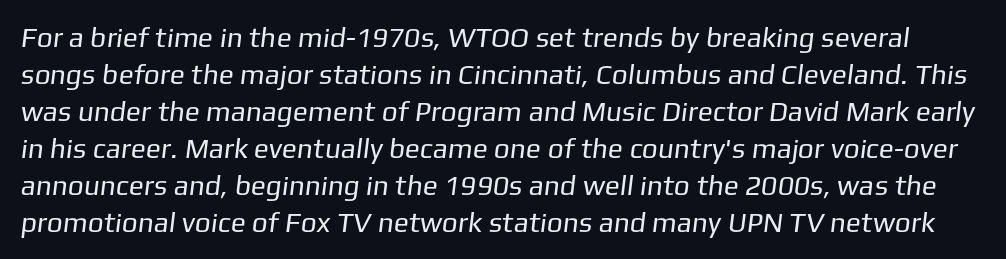
The image shows 28 px regular-weight sans-serif type; set normal line spacing (1.32x), normal letter spacing, not underlined; low stroke contrast and a medium x-height.
